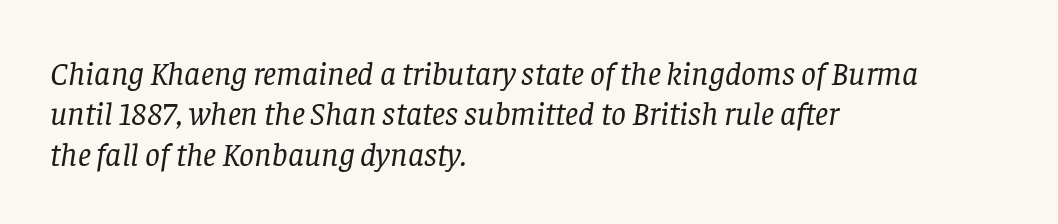
Every row of glyphs begins at an identical x-position on the left. The passage shown is not bold in any degree. The passage shown is typed in a proportional face where columns would drift. You can tell from the footed stems that serif type was used. Observe the lean: these are italic letterforms.
